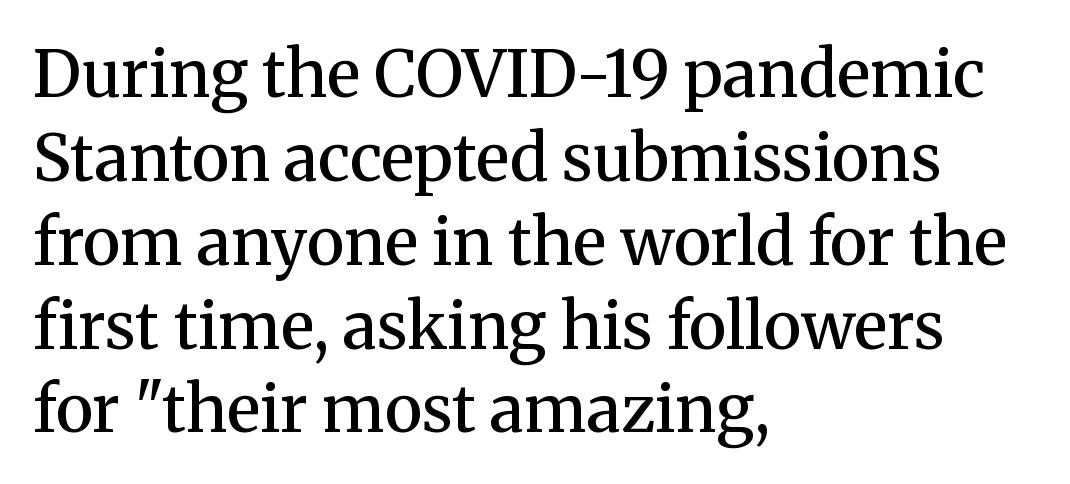
The image shows 65 px semibold serif type, upright; set left-aligned, normal line spacing (1.29x), normal letter spacing, not underlined; medium stroke contrast and a medium x-height.
